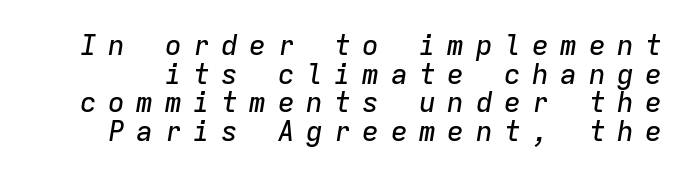
The image shows 28 px text type, italic (leaning right), monospaced; set tight line spacing (1.02x), unusually wide letter spacing (+0.41 em), not underlined; low stroke contrast and a medium x-height.
